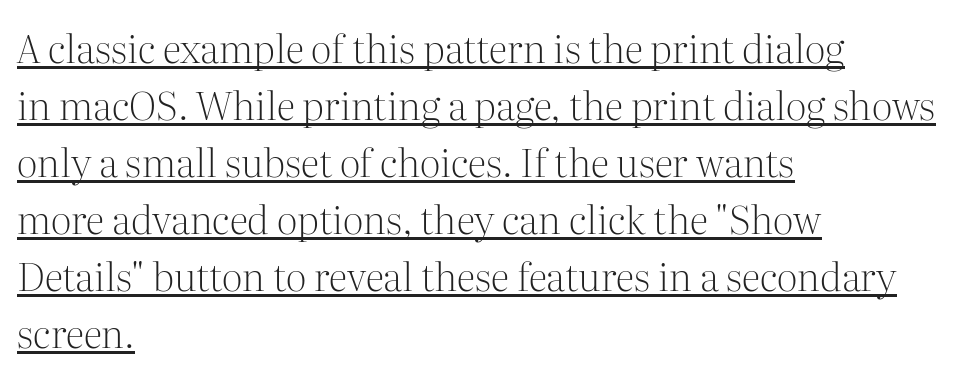
Q: Is the text bold? A: No.
Q: Is the text italic (slanted)? A: No, it is upright.
Q: Is the typeface a serif or a sans-serif typeface? A: Serif.
Q: Is the text underlined? A: Yes.
Q: How is the paragraph aligned? A: Left-aligned.
Q: Is the spacing between letters normal or unusually wide? A: Normal.
Q: Is the spacing between lines tight, normal or loose? A: Normal.
Q: Width (condensed, normal, or wide)? A: Normal.
Q: Stroke contrast? A: Medium.
Q: x-height? A: Medium.
Q: Monospaced? A: No.
